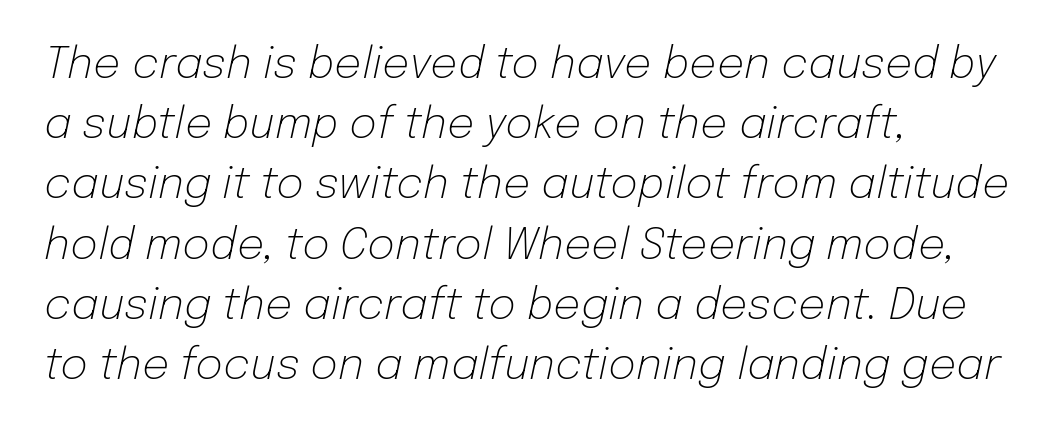
{"italic": "yes", "lean": "right", "slant_degrees": 12, "bold": "no", "weight": "light", "width": "normal", "stroke_contrast": "low", "x_height": "medium", "monospaced": "no", "underline": "no", "align": "left", "line_spacing": "normal", "line_spacing_ratio": 1.4, "letter_spacing": "normal", "letter_spacing_em": 0.0, "glyph_px": 43}
